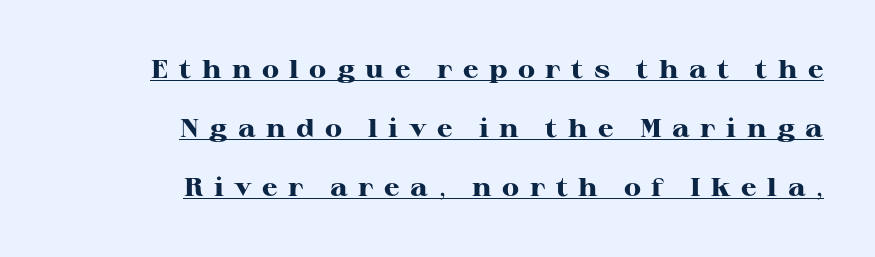
{"italic": "no", "bold": "yes", "underline": "yes", "align": "right", "line_spacing": "loose", "line_spacing_ratio": 2.36, "letter_spacing": "wide", "letter_spacing_em": 0.42, "glyph_px": 25}
